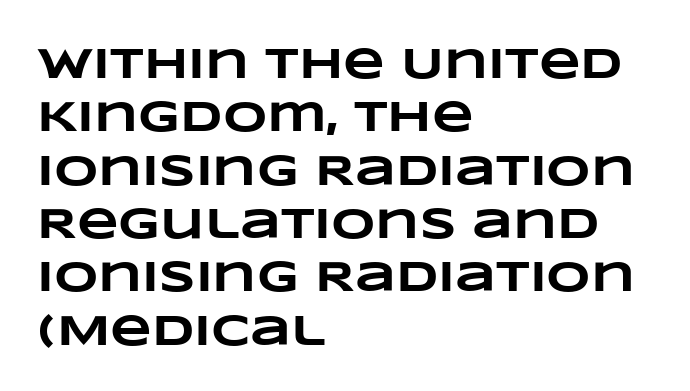
Q: Is the text bold? A: Yes.
Q: Is the text underlined? A: No.
Q: How is the paragraph aligned? A: Left-aligned.
Q: Is the spacing between letters normal or unusually wide? A: Normal.
Q: Width (condensed, normal, or wide)? A: Wide.
Q: Stroke contrast? A: Low.
Q: x-height? A: Large.
Q: Monospaced? A: No.
